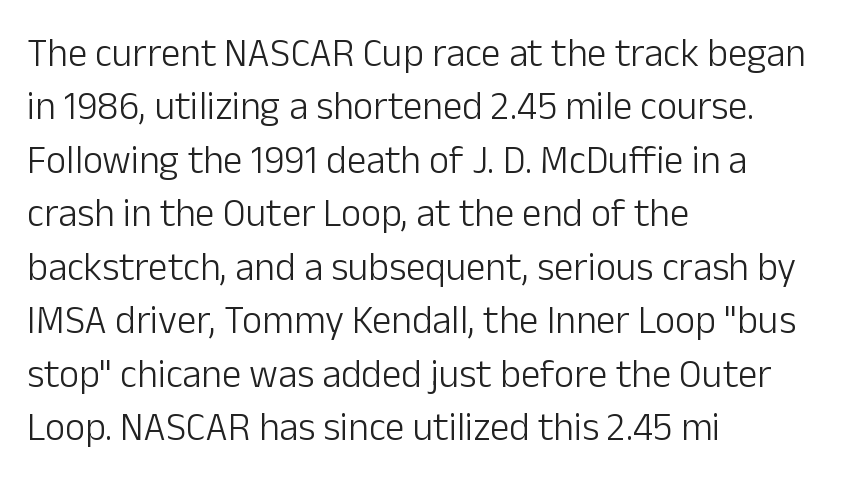
In CSS terms this would be text-align: left. The space directly below the letters is spotless. The characters are drawn with everyday or finer stroke widths. Are there feet on the stems? There aren't — it's a sans. Nothing unusual about the tracking: characters are spaced as the font intends. This block has exactly the height ordinary leading produces.
